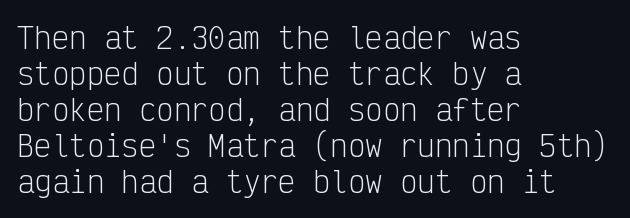
Q: Is the text bold? A: No.
Q: Is the text italic (slanted)? A: No, it is upright.
Q: Is the typeface a serif or a sans-serif typeface? A: Sans-serif.
Q: Is the text underlined? A: No.
Q: How is the paragraph aligned? A: Left-aligned.
Q: Is the spacing between letters normal or unusually wide? A: Normal.
Q: Width (condensed, normal, or wide)? A: Condensed.
Q: Stroke contrast? A: Low.
Q: x-height? A: Medium.
Q: Monospaced? A: Yes.
